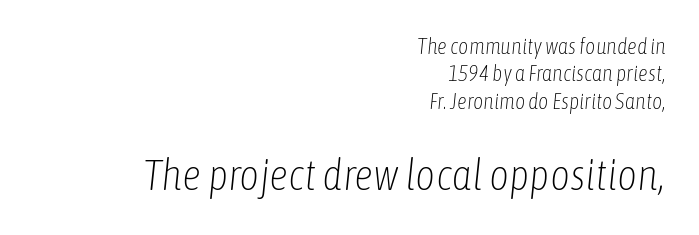
Q: Is the text bold? A: No.
Q: Is the text italic (slanted)? A: Yes, it leans right by about 6 degrees.
Q: Is the text underlined? A: No.
Q: How is the paragraph aligned? A: Right-aligned.
Q: Is the spacing between letters normal or unusually wide? A: Normal.
Q: Which block of text is set in a larger size, the first (top) or the second (bottom)? A: The second (bottom) one.
Q: Width (condensed, normal, or wide)? A: Condensed.
Q: Stroke contrast? A: Low.
Q: x-height? A: Medium.
Q: Monospaced? A: No.
